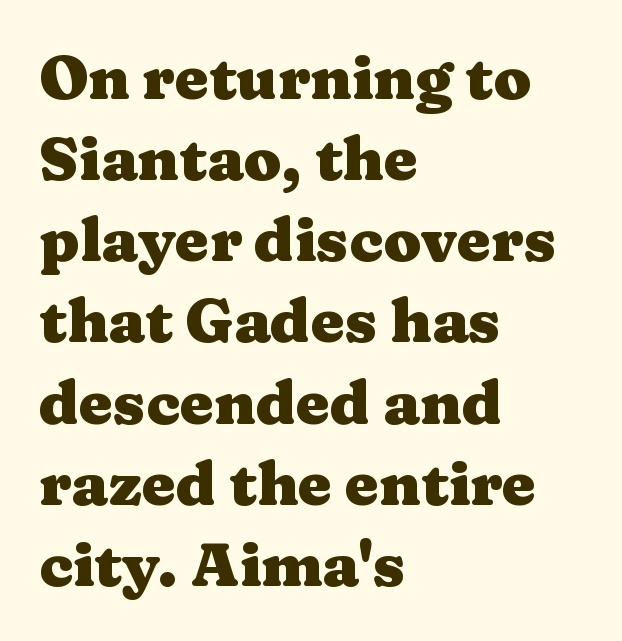
{"serif": "yes", "italic": "no", "bold": "yes", "weight": "heavy", "width": "wide", "stroke_contrast": "medium", "x_height": "medium", "monospaced": "no", "underline": "no", "align": "left", "line_spacing": "normal", "line_spacing_ratio": 1.33, "letter_spacing": "normal", "letter_spacing_em": 0.0, "glyph_px": 61}
